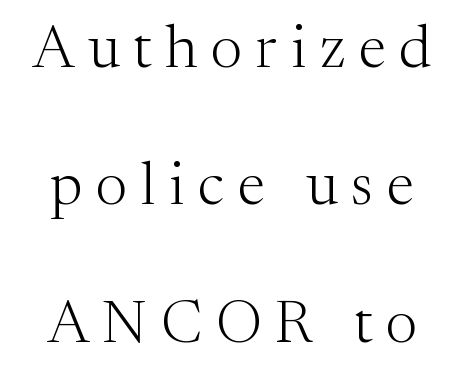
The image shows 60 px light serif type, upright; set loose line spacing (2.29x), unusually wide letter spacing (+0.23 em), not underlined; medium stroke contrast and a medium x-height.
